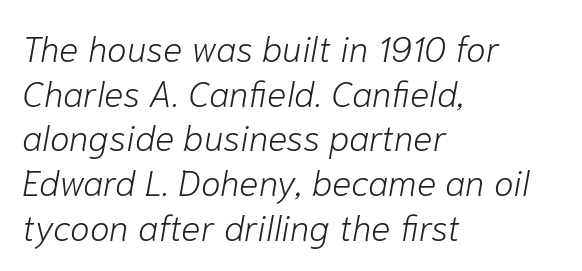
Q: Is the text bold? A: No.
Q: Is the text italic (slanted)? A: Yes, it leans right by about 10 degrees.
Q: Is the text underlined? A: No.
Q: How is the paragraph aligned? A: Left-aligned.
Q: Is the spacing between letters normal or unusually wide? A: Normal.
Q: Width (condensed, normal, or wide)? A: Normal.
Q: Stroke contrast? A: Low.
Q: x-height? A: Medium.
Q: Monospaced? A: No.
